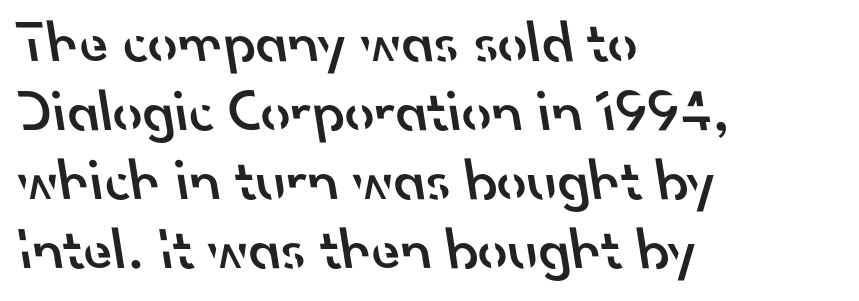
Q: Is the text bold? A: Semi-bold.
Q: Is the typeface a serif or a sans-serif typeface? A: Sans-serif.
Q: Is the text underlined? A: No.
Q: How is the paragraph aligned? A: Left-aligned.
Q: Is the spacing between letters normal or unusually wide? A: Normal.
Q: Width (condensed, normal, or wide)? A: Normal.
Q: Stroke contrast? A: Low.
Q: x-height? A: Small.
Q: Monospaced? A: No.
